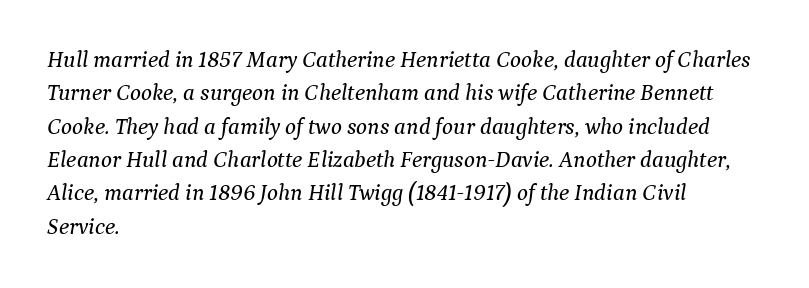
{"italic": "yes", "lean": "right", "slant_degrees": 9, "underline": "no", "align": "left", "line_spacing": "normal", "line_spacing_ratio": 1.45, "letter_spacing": "normal", "letter_spacing_em": 0.0, "glyph_px": 23}
